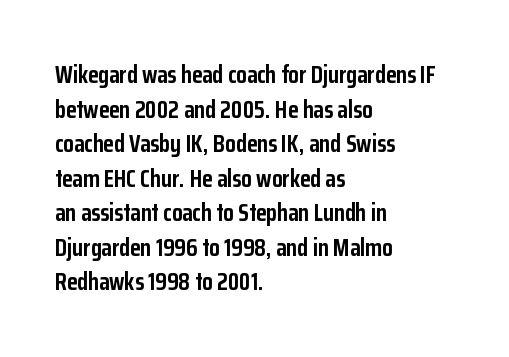
{"italic": "no", "bold": "yes", "underline": "no", "align": "left", "line_spacing": "normal", "line_spacing_ratio": 1.44, "letter_spacing": "normal", "letter_spacing_em": 0.0, "glyph_px": 24}
